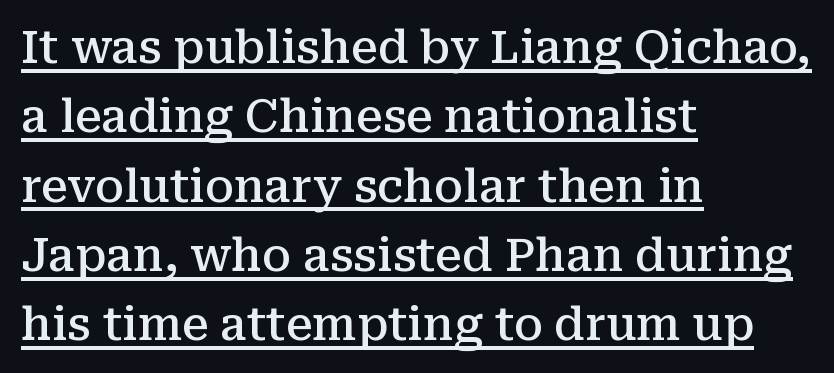
The passage shown is typeset with a serif family. Varying glyph widths throughout — classic text-font behaviour. Interline gaps are of average width in this sample. Ordinary non-slanted type is in use.
